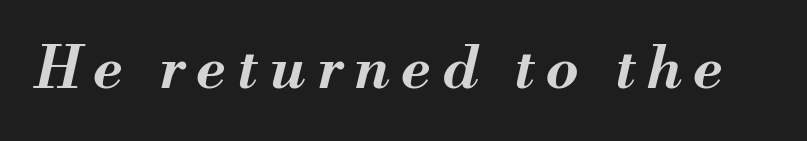
Q: Is the text bold? A: Yes.
Q: Is the text italic (slanted)? A: Yes, it leans right by about 13 degrees.
Q: Is the text underlined? A: No.
Q: Is the spacing between letters normal or unusually wide? A: Unusually wide.
Q: Width (condensed, normal, or wide)? A: Normal.
Q: Stroke contrast? A: Medium.
Q: x-height? A: Small.
Q: Monospaced? A: No.
